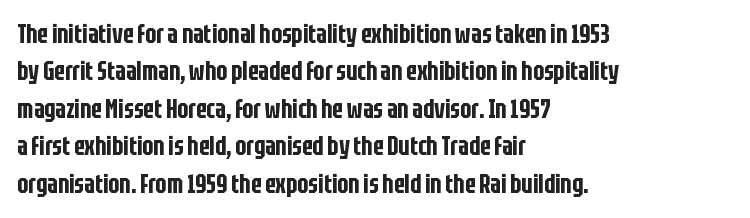
{"italic": "no", "underline": "no", "align": "left", "line_spacing": "normal", "line_spacing_ratio": 1.44, "letter_spacing": "normal", "letter_spacing_em": 0.0, "glyph_px": 26}
